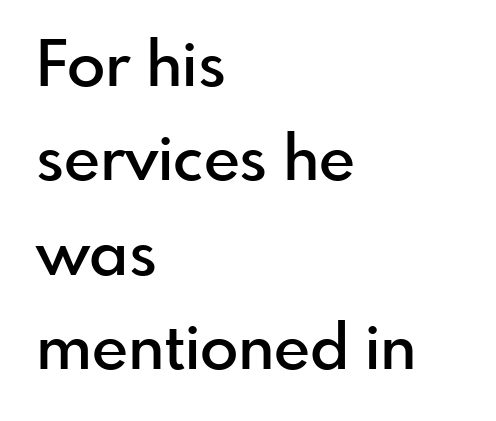
The image shows 63 px semibold sans-serif type, upright; set left-aligned, normal line spacing (1.5x), normal letter spacing, not underlined; low stroke contrast and a small x-height.
